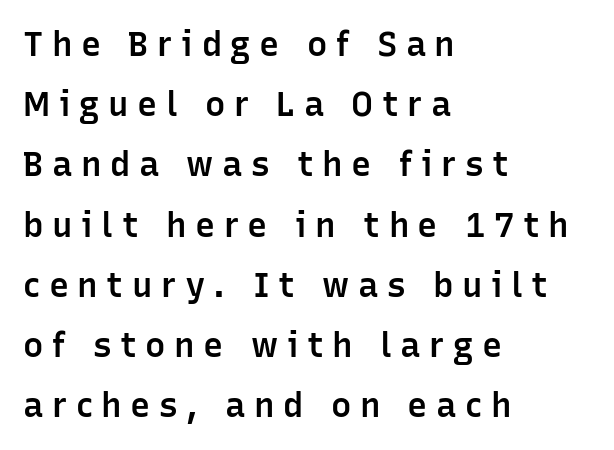
Q: Is the text bold? A: Semi-bold.
Q: Is the text italic (slanted)? A: No, it is upright.
Q: Is the typeface a serif or a sans-serif typeface? A: Sans-serif.
Q: Is the text underlined? A: No.
Q: How is the paragraph aligned? A: Left-aligned.
Q: Is the spacing between letters normal or unusually wide? A: Unusually wide.
Q: Width (condensed, normal, or wide)? A: Normal.
Q: Stroke contrast? A: Low.
Q: x-height? A: Medium.
Q: Monospaced? A: No.
